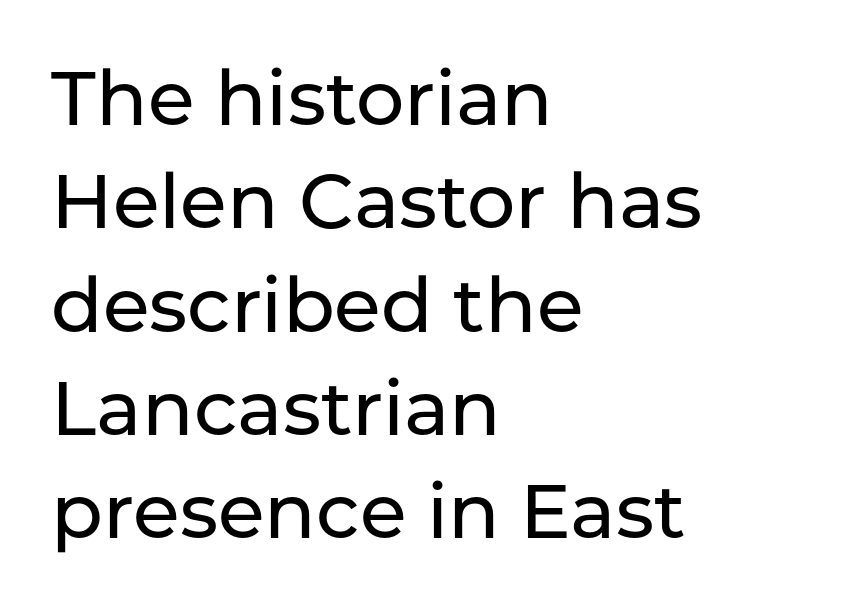
Q: Is the text italic (slanted)? A: No, it is upright.
Q: Is the typeface a serif or a sans-serif typeface? A: Sans-serif.
Q: Is the text underlined? A: No.
Q: How is the paragraph aligned? A: Left-aligned.
Q: Is the spacing between letters normal or unusually wide? A: Normal.
Q: Is the spacing between lines tight, normal or loose? A: Normal.
Q: Width (condensed, normal, or wide)? A: Normal.
Q: Stroke contrast? A: Low.
Q: x-height? A: Medium.
Q: Monospaced? A: No.
